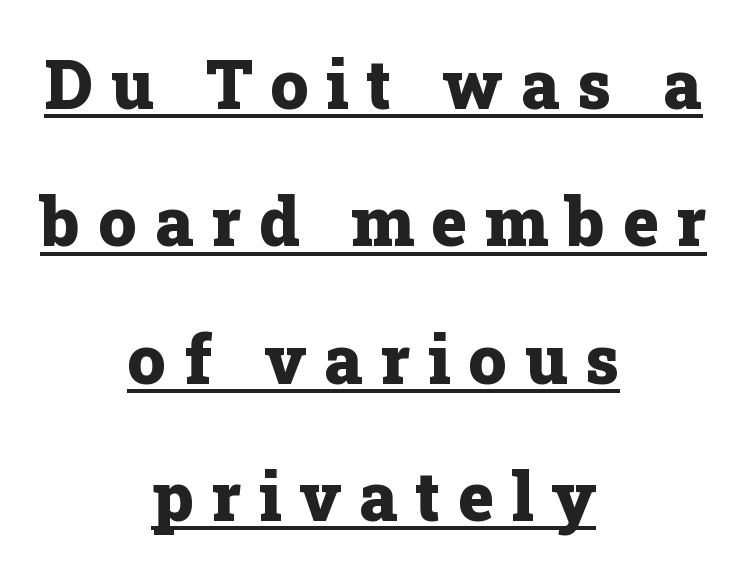
Q: Is the text bold? A: Yes.
Q: Is the text italic (slanted)? A: No, it is upright.
Q: Is the typeface a serif or a sans-serif typeface? A: Serif.
Q: Is the text underlined? A: Yes.
Q: How is the paragraph aligned? A: Centered.
Q: Is the spacing between letters normal or unusually wide? A: Unusually wide.
Q: Is the spacing between lines tight, normal or loose? A: Loose.
Q: Width (condensed, normal, or wide)? A: Normal.
Q: Stroke contrast? A: Low.
Q: x-height? A: Medium.
Q: Monospaced? A: No.
